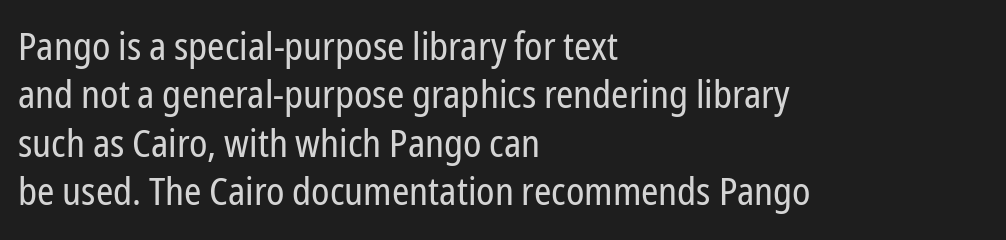
{"serif": "no", "italic": "no", "bold": "no", "weight": "regular", "width": "condensed", "stroke_contrast": "low", "x_height": "medium", "monospaced": "no", "underline": "no", "align": "left", "line_spacing_ratio": 1.24, "letter_spacing": "normal", "letter_spacing_em": 0.0, "glyph_px": 39}
